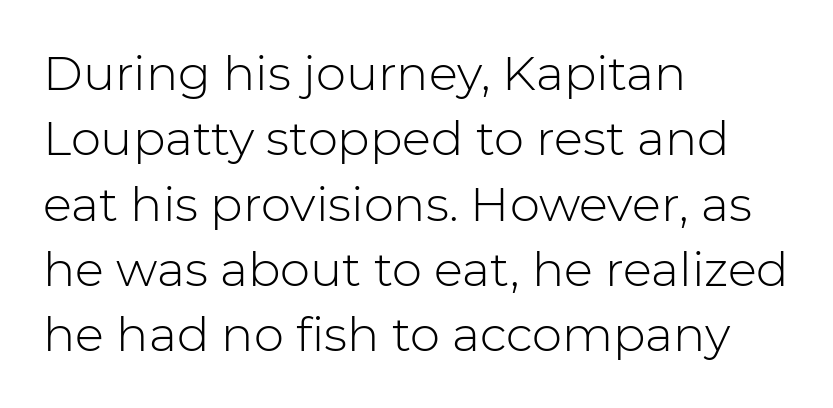
Q: Is the text bold? A: No.
Q: Is the text italic (slanted)? A: No, it is upright.
Q: Is the typeface a serif or a sans-serif typeface? A: Sans-serif.
Q: Is the text underlined? A: No.
Q: How is the paragraph aligned? A: Left-aligned.
Q: Is the spacing between letters normal or unusually wide? A: Normal.
Q: Is the spacing between lines tight, normal or loose? A: Normal.
Q: Width (condensed, normal, or wide)? A: Normal.
Q: Stroke contrast? A: Low.
Q: x-height? A: Medium.
Q: Monospaced? A: No.
